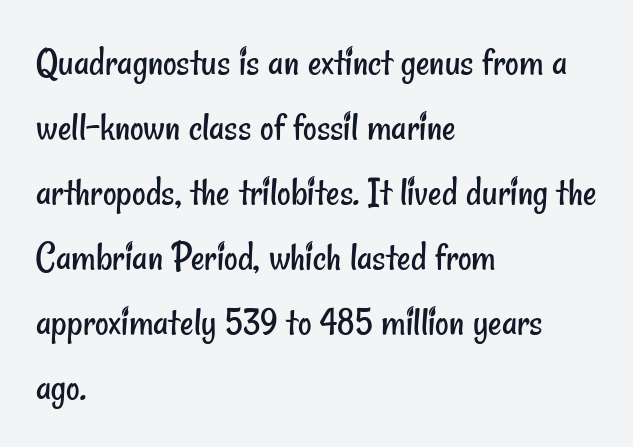
The image shows 42 px regular-weight, condensed sans-serif type; set left-aligned, normal line spacing (1.55x), normal letter spacing, not underlined; low stroke contrast and a small x-height.
